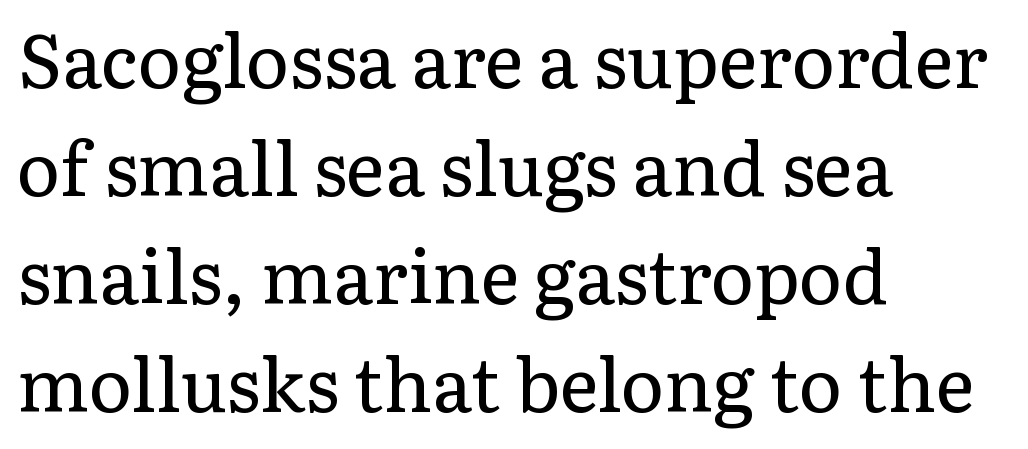
{"serif": "yes", "italic": "no", "bold": "no", "weight": "regular", "width": "normal", "stroke_contrast": "low", "x_height": "medium", "monospaced": "no", "underline": "no", "align": "left", "line_spacing": "normal", "line_spacing_ratio": 1.46, "letter_spacing": "normal", "letter_spacing_em": 0.0, "glyph_px": 74}
